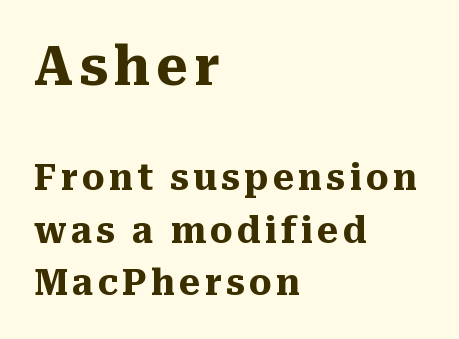
{"serif": "yes", "italic": "no", "bold": "yes", "weight": "heavy", "width": "normal", "stroke_contrast": "medium", "x_height": "medium", "monospaced": "no", "underline": "no", "align": "left", "line_spacing": "normal", "line_spacing_ratio": 1.46, "larger_block": "first", "size_ratio": 1.5, "glyph_px": 54}
